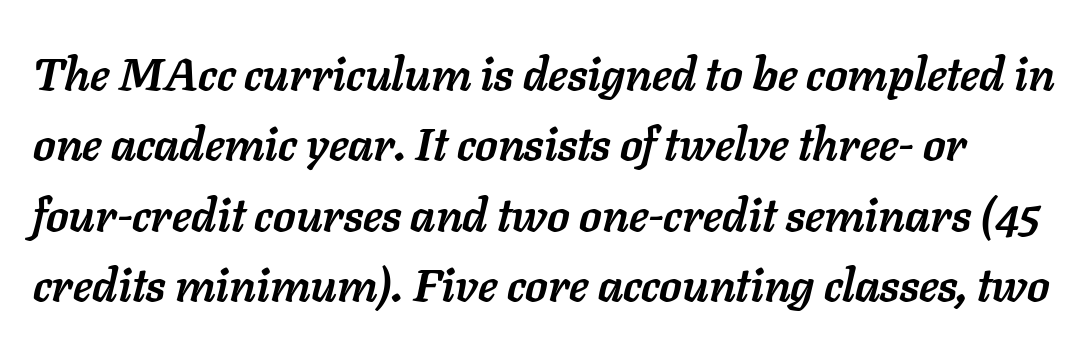
Whoever set this chose a conventional vertical rhythm. This sample uses plain, unmodified letter spacing. The font is running at its bold setting. Underline: absent. The lettering tilts uniformly, giving the passage an italic look.
